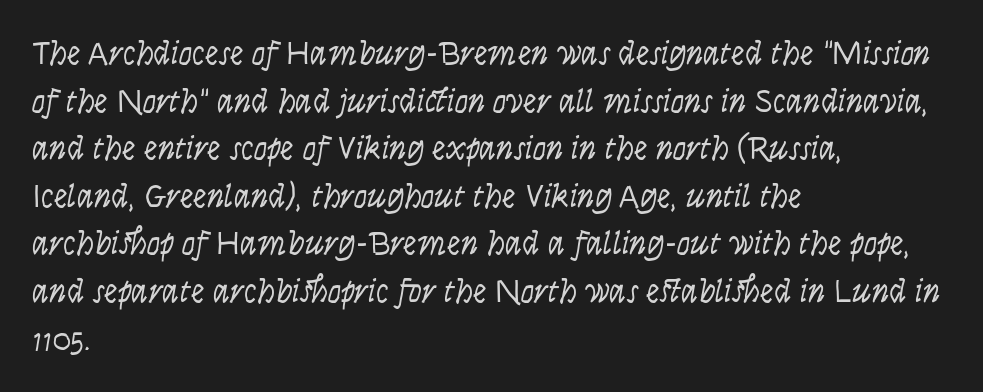
{"italic": "yes", "lean": "right", "slant_degrees": 9, "bold": "no", "weight": "light", "width": "condensed", "stroke_contrast": "low", "x_height": "large", "monospaced": "no", "underline": "no", "align": "left", "line_spacing": "normal", "line_spacing_ratio": 1.4, "letter_spacing": "normal", "letter_spacing_em": 0.0, "glyph_px": 34}
